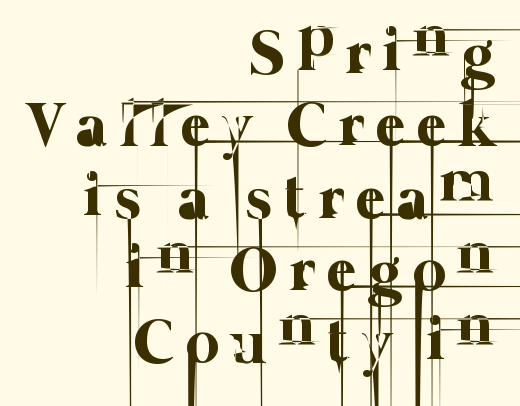
Q: Is the text bold? A: No.
Q: Is the text underlined? A: No.
Q: How is the paragraph aligned? A: Right-aligned.
Q: Is the spacing between lines tight, normal or loose? A: Tight.
Q: Width (condensed, normal, or wide)? A: Normal.
Q: Stroke contrast? A: Low.
Q: x-height? A: Medium.
Q: Monospaced? A: No.
